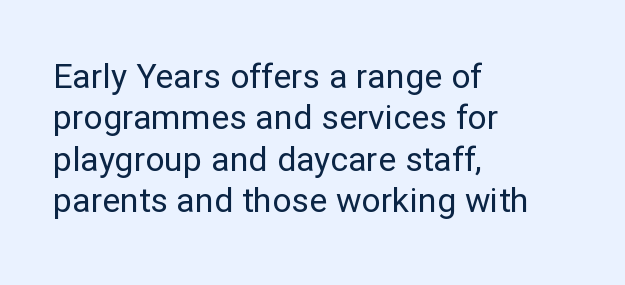
The image shows 34 px regular-weight sans-serif type, upright; set left-aligned, line spacing 1.22x, normal letter spacing, not underlined; low stroke contrast and a medium x-height.
